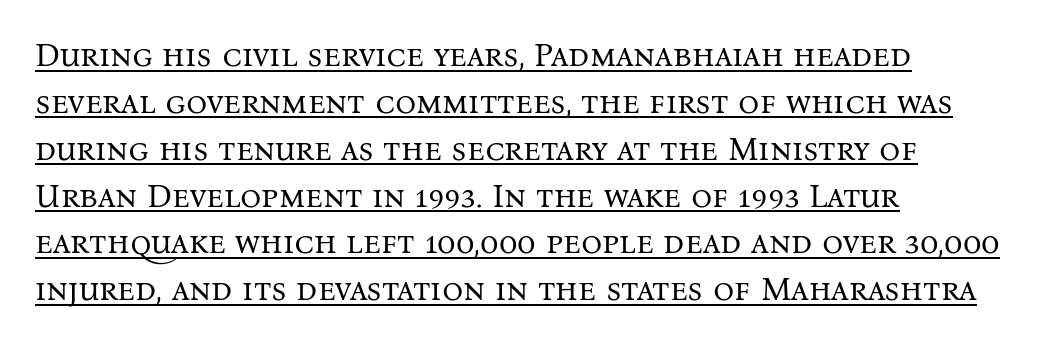
The face used here is rendered with its standard letterfit. Line starts are locked; line ends wander. Successive baselines arrive at the customary interval. The designer went with a serif here, giving each stem small feet. A light-to-regular cut is what we see here.
